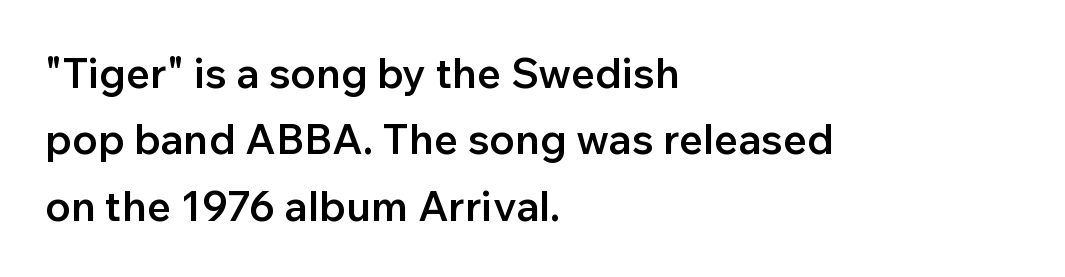
Q: Is the text bold? A: Semi-bold.
Q: Is the text italic (slanted)? A: No, it is upright.
Q: Is the typeface a serif or a sans-serif typeface? A: Sans-serif.
Q: Is the text underlined? A: No.
Q: How is the paragraph aligned? A: Left-aligned.
Q: Is the spacing between letters normal or unusually wide? A: Normal.
Q: Is the spacing between lines tight, normal or loose? A: Normal.
Q: Width (condensed, normal, or wide)? A: Normal.
Q: Stroke contrast? A: Low.
Q: x-height? A: Medium.
Q: Monospaced? A: No.
